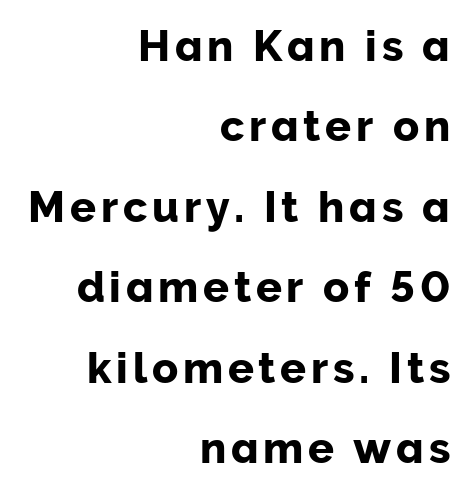
Q: Is the text italic (slanted)? A: No, it is upright.
Q: Is the typeface a serif or a sans-serif typeface? A: Sans-serif.
Q: Is the text underlined? A: No.
Q: How is the paragraph aligned? A: Right-aligned.
Q: Width (condensed, normal, or wide)? A: Normal.
Q: Stroke contrast? A: Low.
Q: x-height? A: Medium.
Q: Monospaced? A: No.
